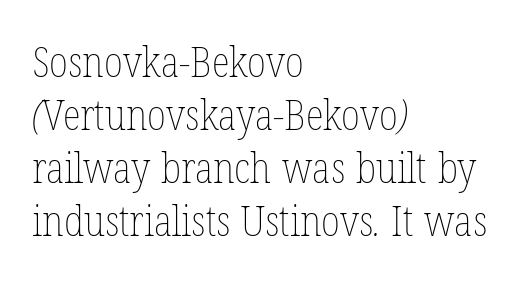
Q: Is the text bold? A: No.
Q: Is the text underlined? A: No.
Q: How is the paragraph aligned? A: Left-aligned.
Q: Is the spacing between letters normal or unusually wide? A: Normal.
Q: Is the spacing between lines tight, normal or loose? A: Normal.
Q: Width (condensed, normal, or wide)? A: Condensed.
Q: Stroke contrast? A: Low.
Q: x-height? A: Medium.
Q: Monospaced? A: No.
